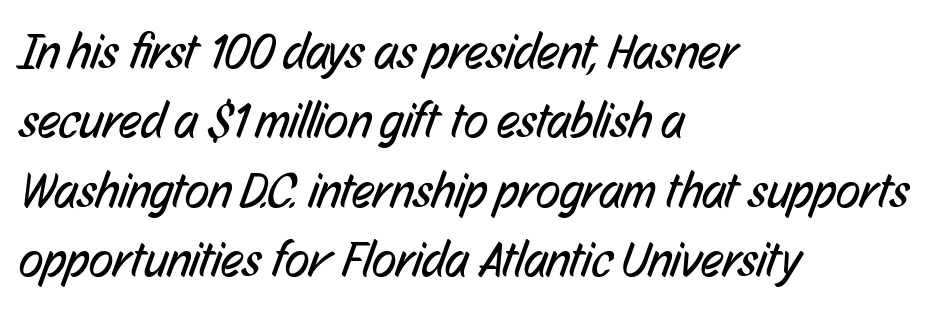
Q: Is the text bold? A: No.
Q: Is the typeface a serif or a sans-serif typeface? A: Sans-serif.
Q: Is the text underlined? A: No.
Q: How is the paragraph aligned? A: Left-aligned.
Q: Is the spacing between letters normal or unusually wide? A: Normal.
Q: Is the spacing between lines tight, normal or loose? A: Normal.
Q: Width (condensed, normal, or wide)? A: Condensed.
Q: Stroke contrast? A: Low.
Q: x-height? A: Medium.
Q: Monospaced? A: No.
